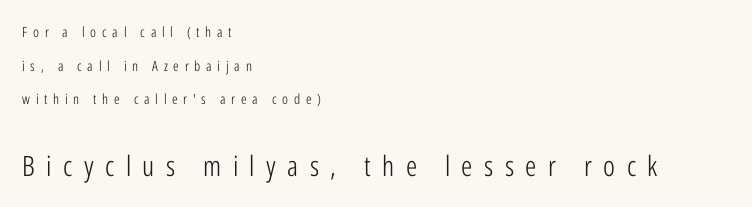
{"serif": "no", "italic": "no", "bold": "no", "weight": "light", "width": "condensed", "stroke_contrast": "low", "x_height": "medium", "monospaced": "no", "underline": "no", "align": "left", "line_spacing": "loose", "line_spacing_ratio": 2.41, "letter_spacing": "wide", "letter_spacing_em": 0.41, "larger_block": "second", "size_ratio": 2.0, "glyph_px": 28}
